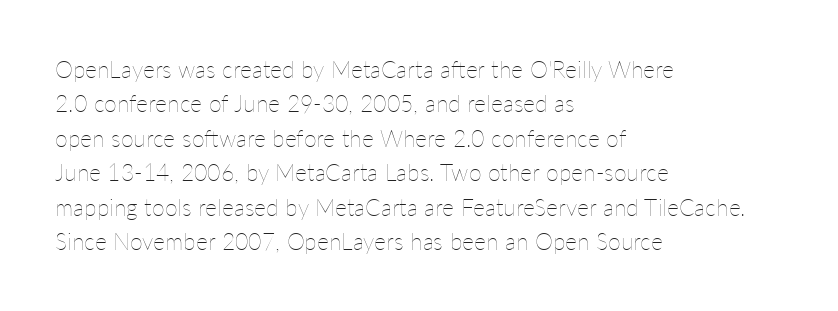
{"italic": "no", "bold": "no", "underline": "no", "align": "left", "line_spacing": "normal", "line_spacing_ratio": 1.5, "letter_spacing": "normal", "letter_spacing_em": 0.0, "glyph_px": 23}
